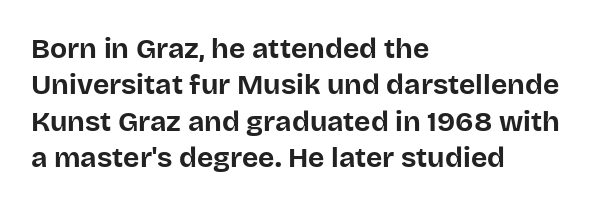
{"serif": "no", "italic": "no", "bold": "yes", "weight": "bold", "width": "normal", "stroke_contrast": "low", "x_height": "large", "monospaced": "no", "underline": "no", "align": "left", "line_spacing": "normal", "line_spacing_ratio": 1.3, "letter_spacing": "normal", "letter_spacing_em": 0.0, "glyph_px": 28}
